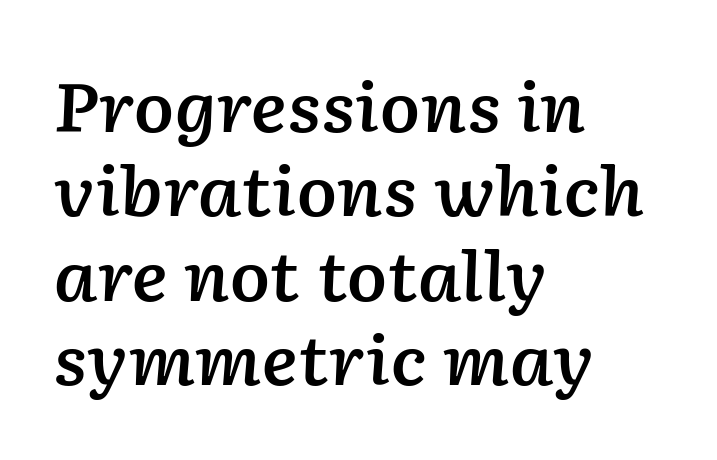
Alignment: flush left. Does the lettering tilt? It does — this is italic. Compared with typical body copy, the letter spacing here is the same. How would I describe the line gaps? Plain and ordinary. A bit beefed up — I'd call it semibold rather than bold. Think of a printed novel: that variable character pitch is what you see here.
